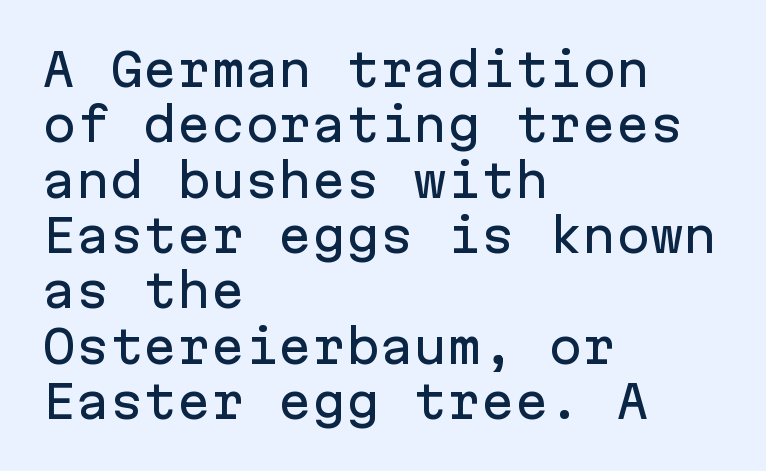
This sample has the even, mechanical cadence of fixed-width lettering. Does the lettering tilt? It doesn't — this is upright. Words appear dense and cohesive because spacing is normal. The rag falls on the right side of this text block. The zone under the glyphs is completely vacant.
